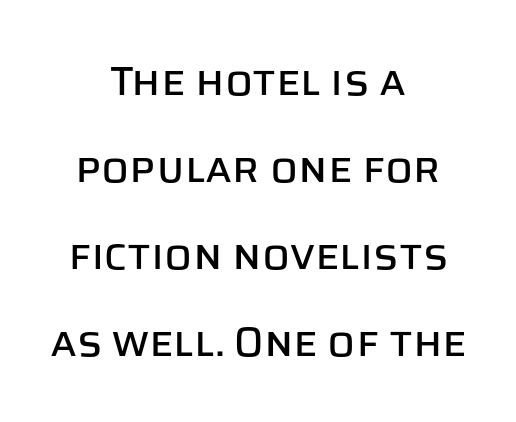
Horizontally, the lines are justified to the midpoint only. Glance below the letters and you will spot only blank space. Font category for this specimen: sans-serif. Horizontal bands of white between lines are thick stripes. Tall strokes in this sample are plumb rather than angled. The type is set solid horizontally, with unmodified tracking.
